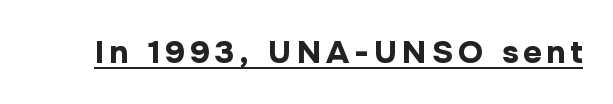
Q: Is the text bold? A: Yes.
Q: Is the text italic (slanted)? A: No, it is upright.
Q: Is the typeface a serif or a sans-serif typeface? A: Sans-serif.
Q: Is the text underlined? A: Yes.
Q: Width (condensed, normal, or wide)? A: Normal.
Q: Stroke contrast? A: Low.
Q: x-height? A: Medium.
Q: Monospaced? A: No.
